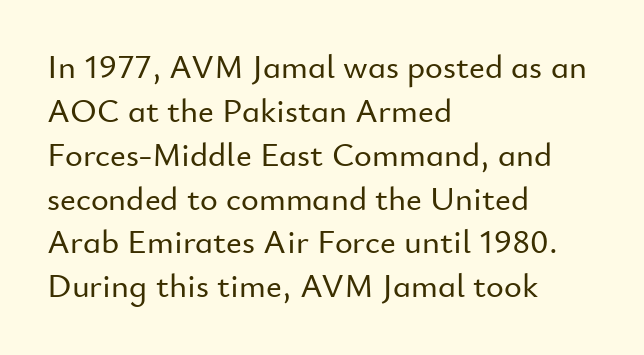
{"serif": "no", "italic": "no", "width": "normal", "stroke_contrast": "low", "x_height": "small", "monospaced": "no", "underline": "no", "align": "left", "line_spacing": "normal", "line_spacing_ratio": 1.29, "letter_spacing": "normal", "letter_spacing_em": 0.0, "glyph_px": 34}
